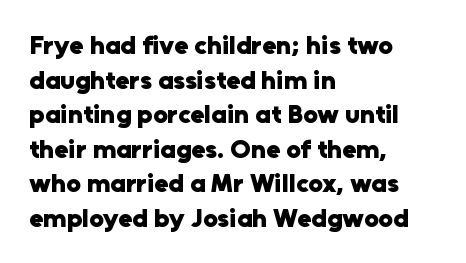
{"italic": "no", "bold": "yes", "underline": "no", "align": "left", "line_spacing": "normal", "line_spacing_ratio": 1.33, "letter_spacing": "normal", "letter_spacing_em": 0.0, "glyph_px": 26}
